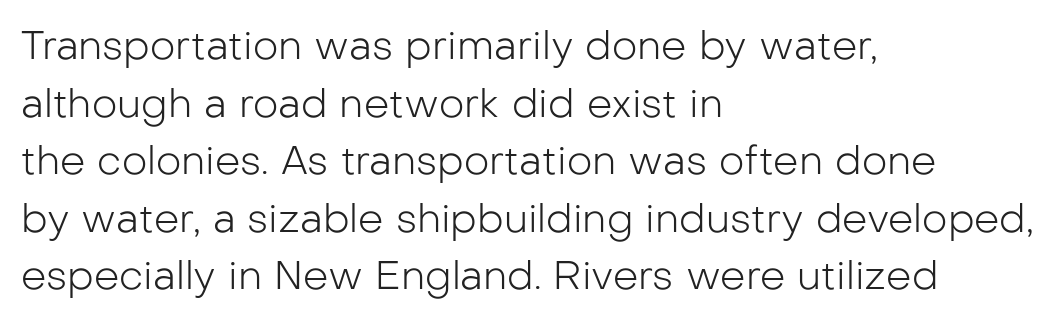
The image shows 40 px light sans-serif type, upright; set left-aligned, normal line spacing (1.44x), normal letter spacing, not underlined; low stroke contrast and a medium x-height.
